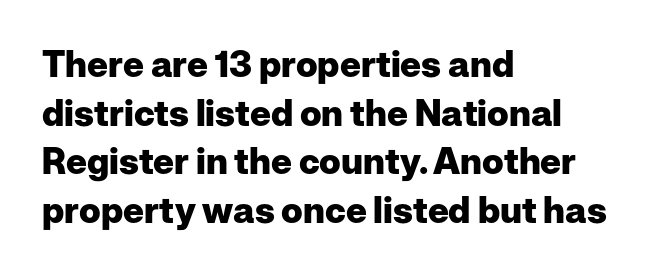
The image shows 36 px heavy sans-serif type, upright; set left-aligned, normal line spacing (1.35x), normal letter spacing, not underlined; low stroke contrast and a medium x-height.
